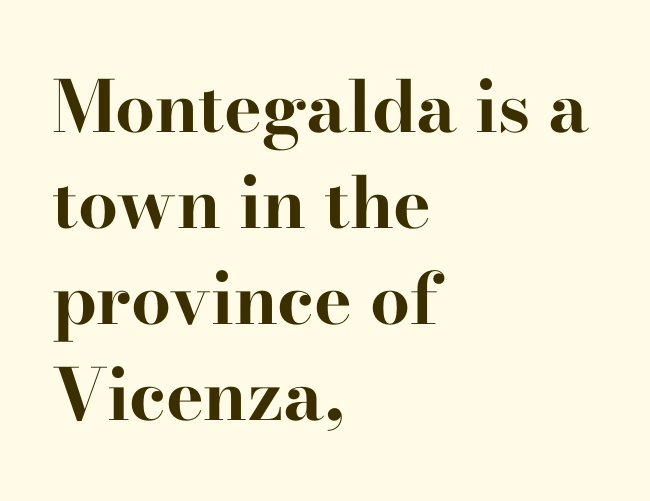
{"serif": "yes", "italic": "no", "bold": "yes", "weight": "bold", "width": "wide", "stroke_contrast": "high", "x_height": "small", "monospaced": "no", "underline": "no", "align": "left", "line_spacing": "normal", "line_spacing_ratio": 1.35, "letter_spacing": "normal", "letter_spacing_em": 0.0, "glyph_px": 71}
